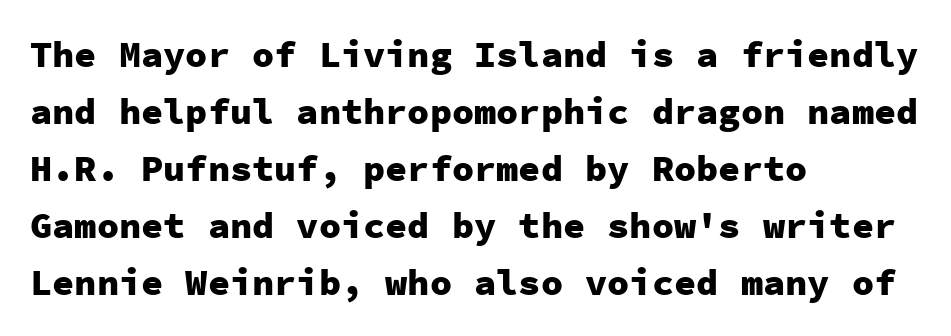
Do the characters align in a grid? Yes, the font is monospaced. Notice how the stems are strictly vertical — no italics here. Reading down the block, your eye returns to a fixed left position each line. Standard letterfit; no display-style spreading of the glyphs. This rendering features lettering with no underline. The vertical gap from one line to the next is medium.
